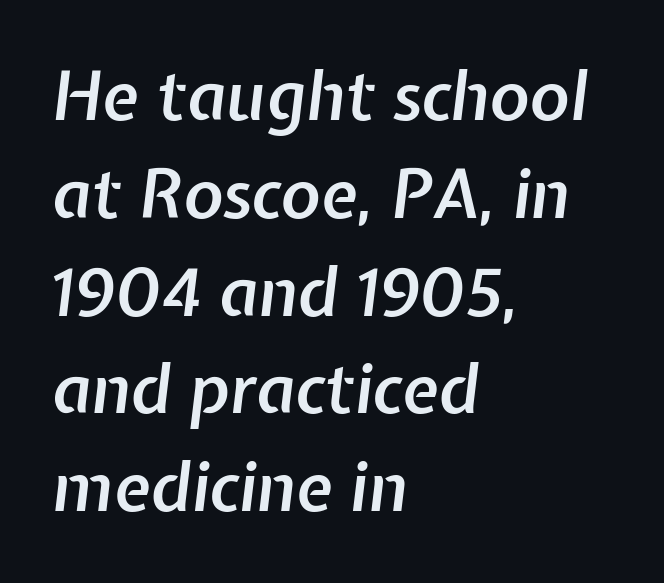
The image shows 67 px semibold type, italic (leaning right); set left-aligned, normal line spacing (1.46x), normal letter spacing, not underlined; low stroke contrast and a medium x-height.
